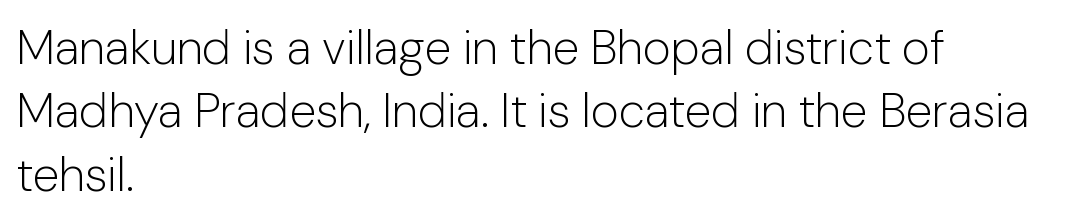
This sample has the flowing, uneven cadence of proportional lettering. Weight: regular or lighter. The string is rendered with underlining switched off. The tracking reads as untouched default to a designer's eye. A typesetter would label this face a sans. Notice how descenders clear the ascenders below comfortably — that's standard leading.
